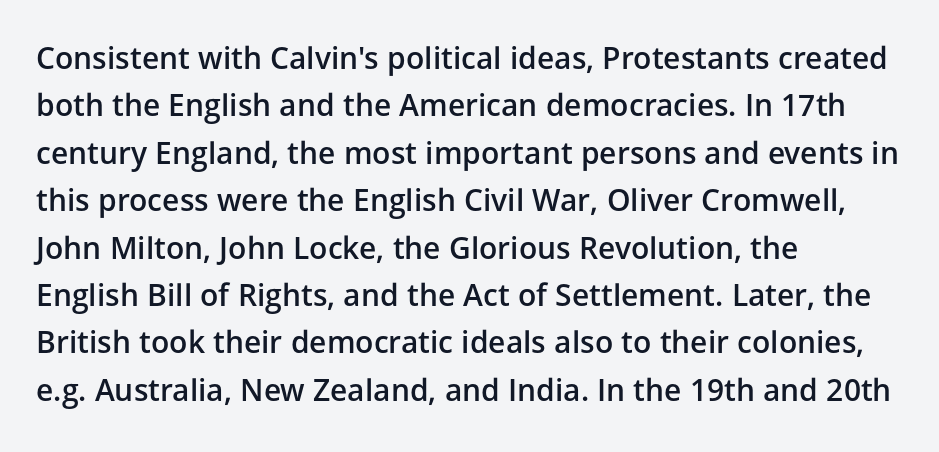
{"serif": "no", "italic": "no", "bold": "semi", "weight": "semibold", "width": "normal", "stroke_contrast": "low", "x_height": "medium", "monospaced": "no", "underline": "no", "align": "left", "line_spacing": "normal", "line_spacing_ratio": 1.58, "letter_spacing": "normal", "letter_spacing_em": 0.0, "glyph_px": 30}
